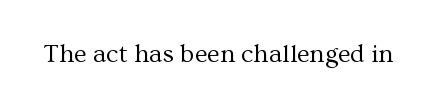
A roman cut, with each character standing at attention. Decoration check: the copy has no underline. The gaps between neighbouring characters are ordinary and unremarkable. Bold? No — there's no thickening of the strokes.
